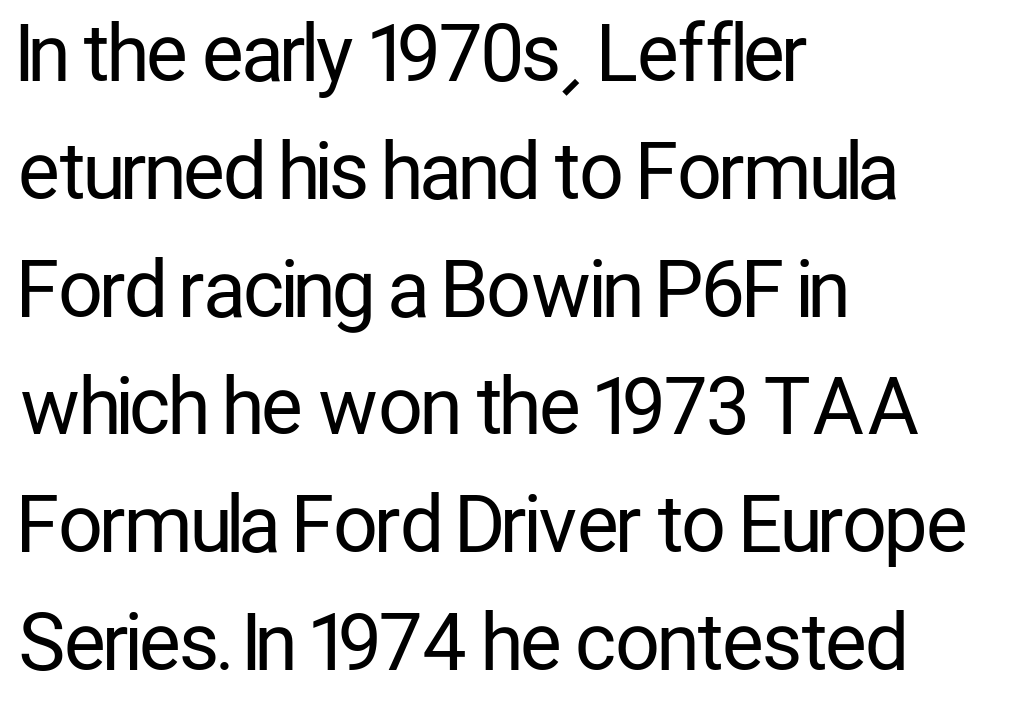
You could not count columns in this text — the font is proportionally spaced. The passage shown is not underscored anywhere. Spacing between characters is what you'd get straight out of the box. The designer left line spacing at the default. Tall strokes in this sample are plumb rather than angled. Weight class: somewhere from thin through regular.
